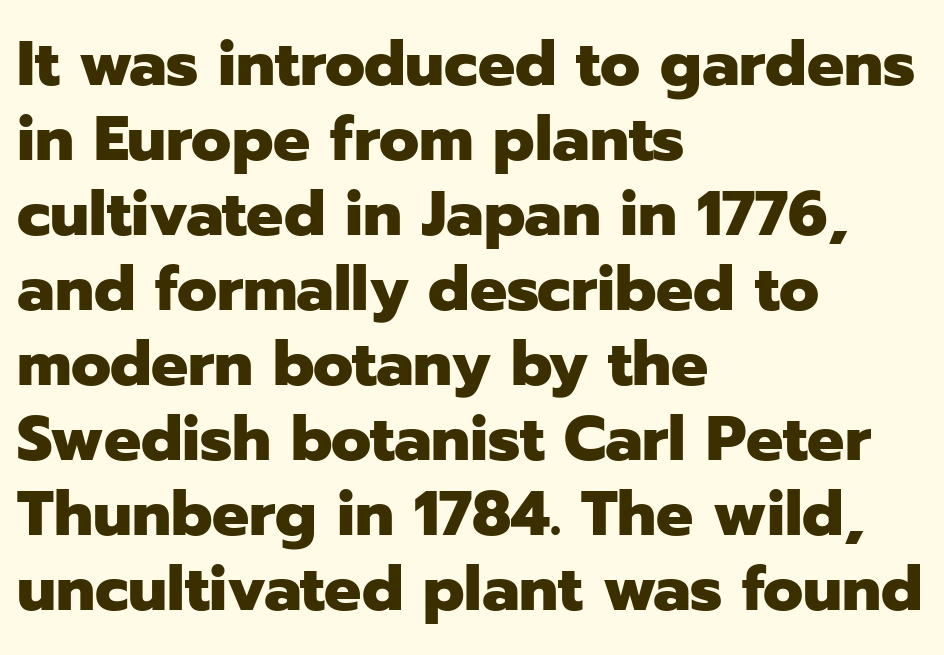
Teacher's note: observe the even left margin — that is flush-left alignment. A bare baseline throughout the passage. Nothing unusual about the tracking: characters are spaced as the font intends. These lines are composed in type without serifs. Summary of weight: heavy, a full bold. The passage shown is typed in a proportional face where columns would drift.
